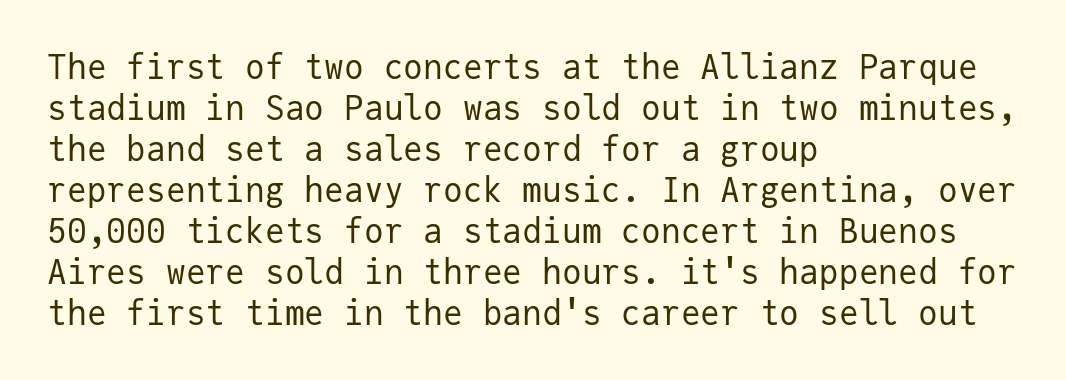
The image shows 33 px regular-weight sans-serif type, upright, monospaced; set left-aligned, line spacing 1.24x, normal letter spacing, not underlined; low stroke contrast and a medium x-height.
